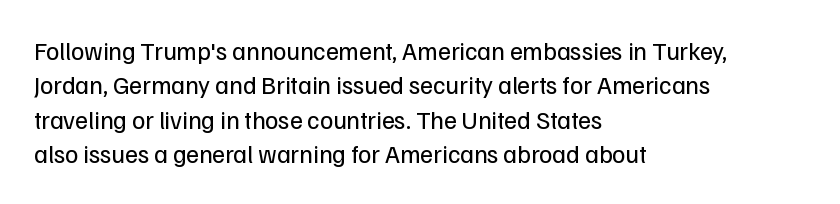
Spacing between characters is what you'd get straight out of the box. The passage shown is not underscored anywhere. The lines in this sample share a left origin and differ only in where they stop. The lines sit at an ordinary, default distance from one another. Is the type heavy? It reads as light-to-regular instead.
